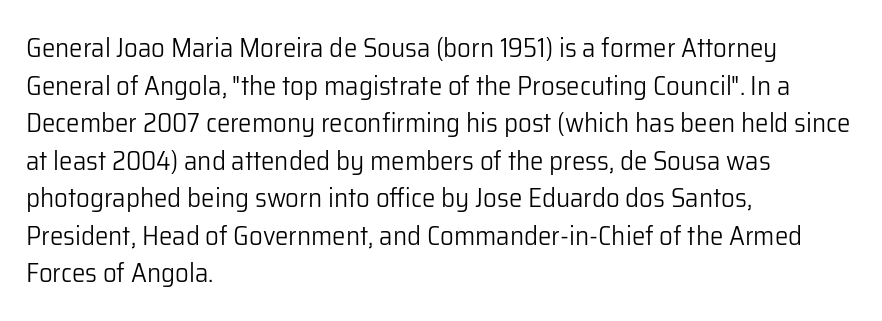
The image shows 27 px text type, upright; set left-aligned, normal line spacing (1.39x), normal letter spacing, not underlined.
